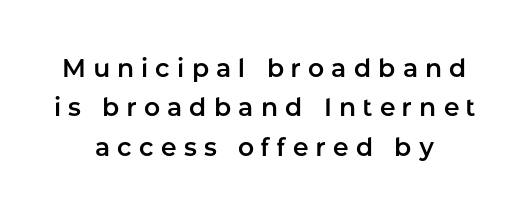
The image shows 25 px text type, upright; set centered, normal line spacing (1.58x), unusually wide letter spacing (+0.29 em), not underlined.
